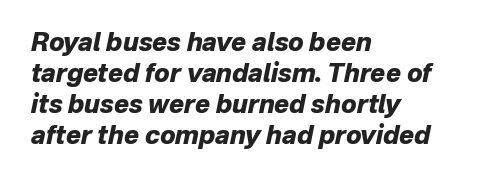
Q: Is the text bold? A: Yes.
Q: Is the text italic (slanted)? A: Yes, it leans right by about 12 degrees.
Q: Is the text underlined? A: No.
Q: How is the paragraph aligned? A: Left-aligned.
Q: Is the spacing between letters normal or unusually wide? A: Normal.
